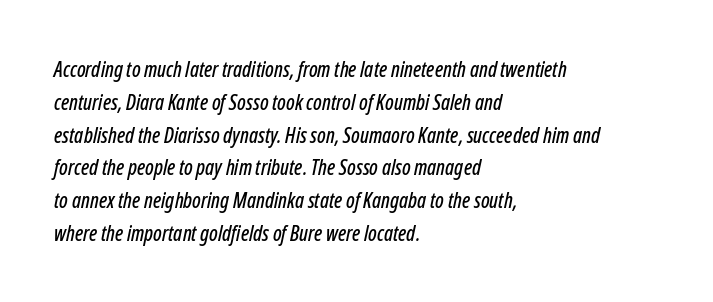
{"italic": "yes", "lean": "right", "slant_degrees": 12, "underline": "no", "align": "left", "line_spacing": "normal", "line_spacing_ratio": 1.56, "letter_spacing": "normal", "letter_spacing_em": 0.0, "glyph_px": 21}
